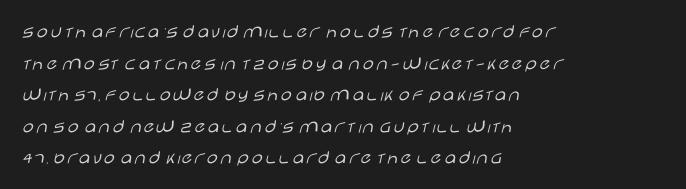
Q: Is the text bold? A: No.
Q: Is the text italic (slanted)? A: Yes.
Q: Is the text underlined? A: No.
Q: How is the paragraph aligned? A: Left-aligned.
Q: Is the spacing between letters normal or unusually wide? A: Normal.
Q: Is the spacing between lines tight, normal or loose? A: Normal.
